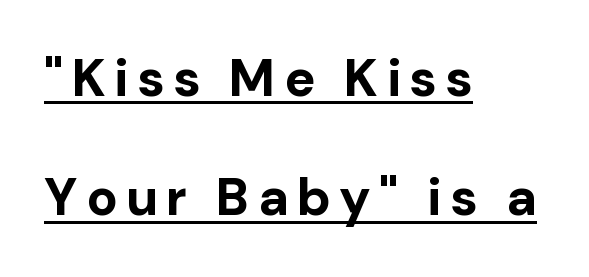
Q: Is the text bold? A: Yes.
Q: Is the text italic (slanted)? A: No, it is upright.
Q: Is the typeface a serif or a sans-serif typeface? A: Sans-serif.
Q: Is the text underlined? A: Yes.
Q: How is the paragraph aligned? A: Left-aligned.
Q: Is the spacing between lines tight, normal or loose? A: Loose.
Q: Width (condensed, normal, or wide)? A: Normal.
Q: Stroke contrast? A: Low.
Q: x-height? A: Medium.
Q: Monospaced? A: No.
